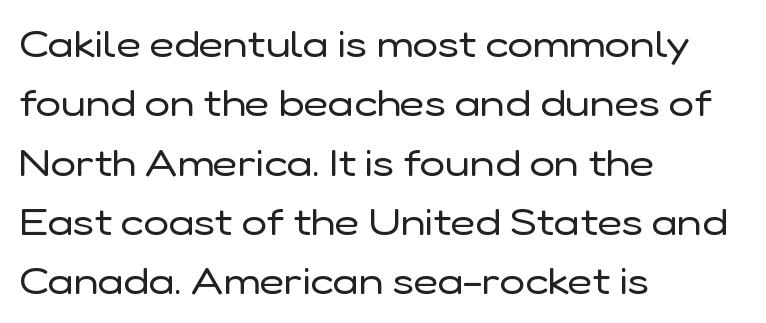
Q: Is the text bold? A: No.
Q: Is the text italic (slanted)? A: No, it is upright.
Q: Is the typeface a serif or a sans-serif typeface? A: Sans-serif.
Q: Is the text underlined? A: No.
Q: How is the paragraph aligned? A: Left-aligned.
Q: Is the spacing between letters normal or unusually wide? A: Normal.
Q: Is the spacing between lines tight, normal or loose? A: Normal.
Q: Width (condensed, normal, or wide)? A: Normal.
Q: Stroke contrast? A: Low.
Q: x-height? A: Medium.
Q: Monospaced? A: No.
